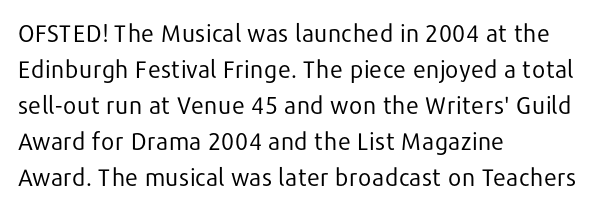
There is no visible air inserted between adjacent glyphs. The rendering anchors every line to the left-hand side. Counters stay open thanks to moderate or lighter strokes. Is there much room between lines? A standard amount, neither cramped nor airy. Type without underlining.
